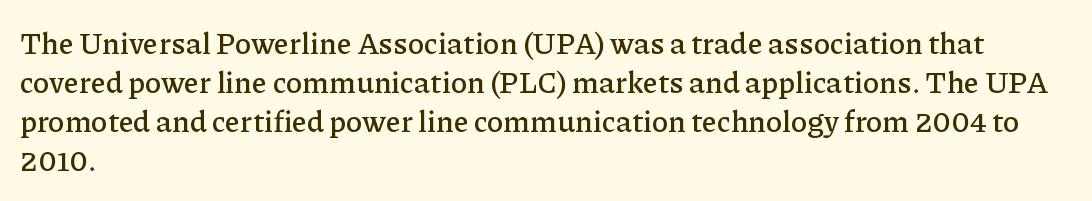
The image shows 30 px serif type, upright; set left-aligned, normal line spacing (1.3x), normal letter spacing, not underlined; low stroke contrast and a medium x-height.
